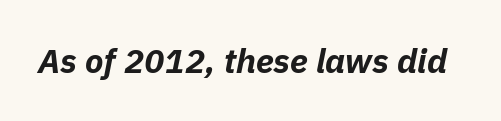
{"italic": "yes", "lean": "right", "slant_degrees": 11, "bold": "yes", "weight": "bold", "width": "normal", "stroke_contrast": "low", "x_height": "medium", "monospaced": "no", "underline": "no", "letter_spacing": "normal", "letter_spacing_em": 0.0, "glyph_px": 34}
